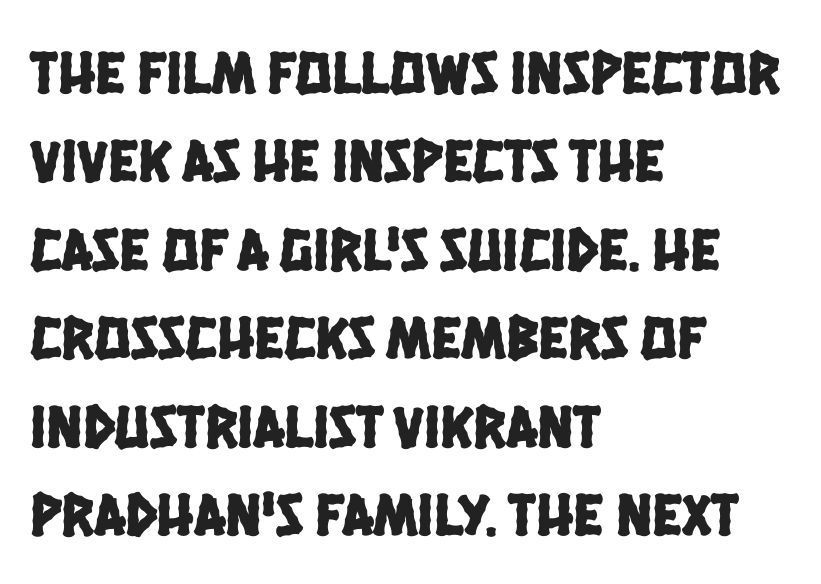
Is the block centered? No — it sits flush against the left margin. The typeface chosen for these lines omits serifs. Each row of text sits above clean, open space. Compared with typical paragraphs, the rows here are spaced about the same. In terms of letterspacing, this is plain default setting.
